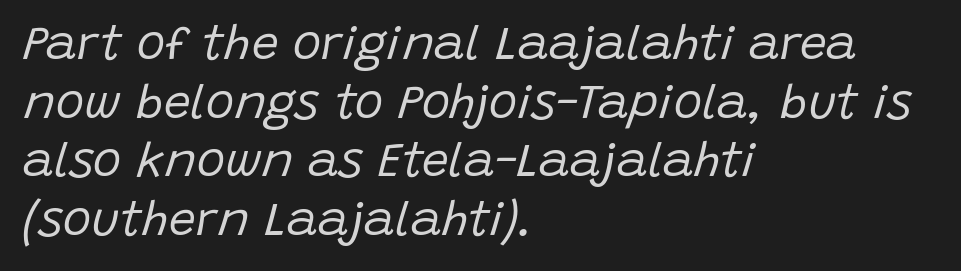
{"italic": "yes", "lean": "right", "slant_degrees": 15, "bold": "no", "weight": "regular", "width": "normal", "stroke_contrast": "low", "x_height": "large", "monospaced": "no", "underline": "no", "align": "left", "line_spacing_ratio": 1.22, "letter_spacing": "normal", "letter_spacing_em": 0.0, "glyph_px": 48}
